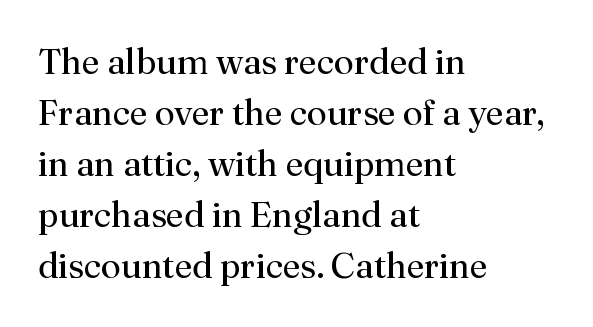
The image shows 36 px regular-weight serif type, upright; set left-aligned, normal line spacing (1.42x), normal letter spacing, not underlined; medium stroke contrast and a small x-height.
